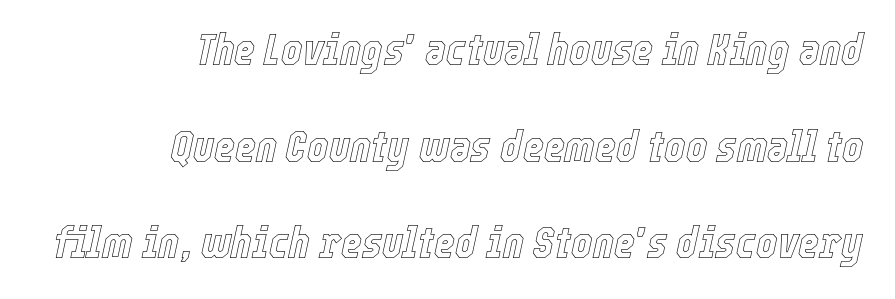
The space directly below the letters is spotless. This rendering leaves character spacing at its baseline value. Each line ends at the same right margin while the left side varies. Notice the wide empty band between every row — that's loose leading. The glyphs look as if they've been sheared to an angle. This sample has the flowing, uneven cadence of proportional lettering.
